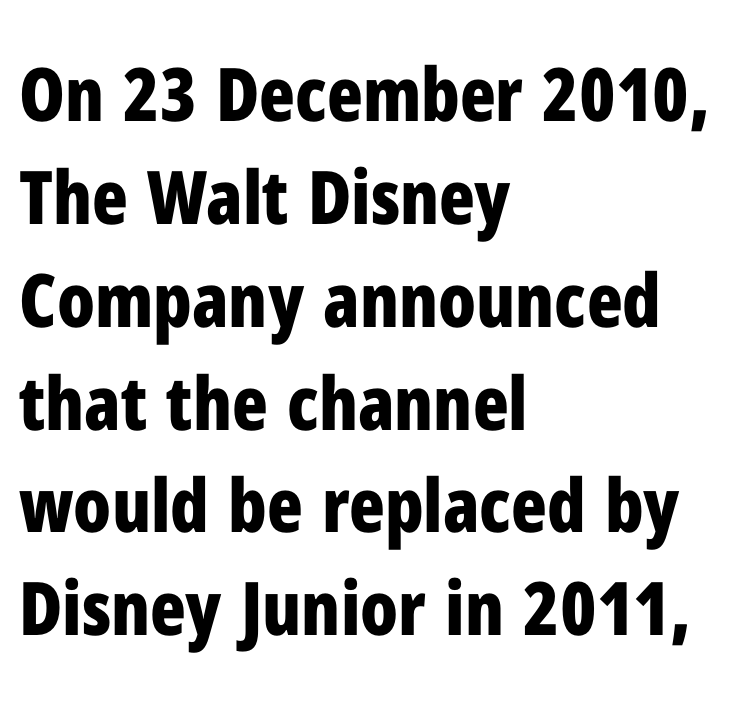
The image shows 74 px bold, condensed sans-serif type, upright; set left-aligned, normal line spacing (1.39x), normal letter spacing, not underlined; low stroke contrast and a medium x-height.
